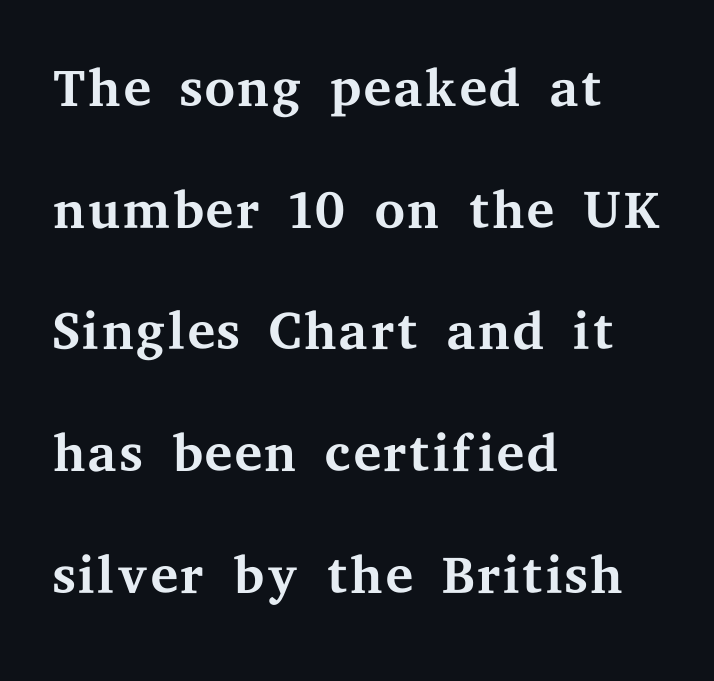
Proportional: the letters do not fall into vertical columns. These glyphs show unthickened strokes, regular width or finer. Plain, unruled lines of type. The glyphs in this specimen are seriffed. Whoever set this chose a conventional vertical rhythm. Caption: standard tracking, unaltered.
